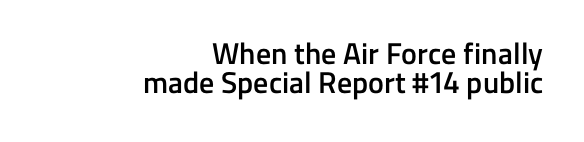
{"serif": "no", "italic": "no", "bold": "semi", "weight": "semibold", "width": "normal", "stroke_contrast": "low", "x_height": "medium", "monospaced": "no", "underline": "no", "align": "right", "line_spacing": "tight", "line_spacing_ratio": 0.96, "letter_spacing": "normal", "letter_spacing_em": 0.0, "glyph_px": 30}
